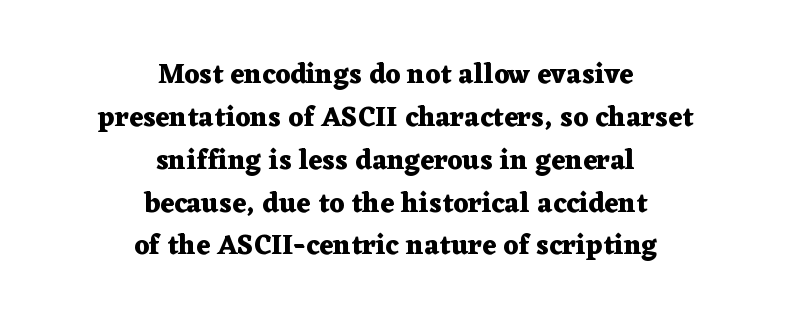
The image shows 28 px heavy, wide serif type, upright; set centered, normal line spacing (1.53x), normal letter spacing, not underlined; medium stroke contrast and a medium x-height.
